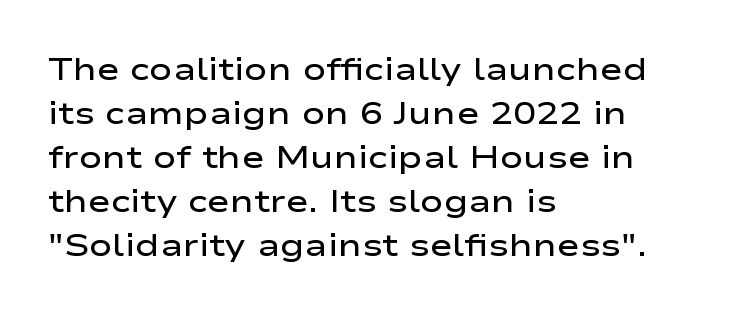
{"serif": "no", "italic": "no", "bold": "semi", "weight": "semibold", "width": "wide", "stroke_contrast": "low", "x_height": "medium", "monospaced": "no", "underline": "no", "align": "left", "line_spacing": "normal", "line_spacing_ratio": 1.42, "letter_spacing": "normal", "letter_spacing_em": 0.0, "glyph_px": 31}
